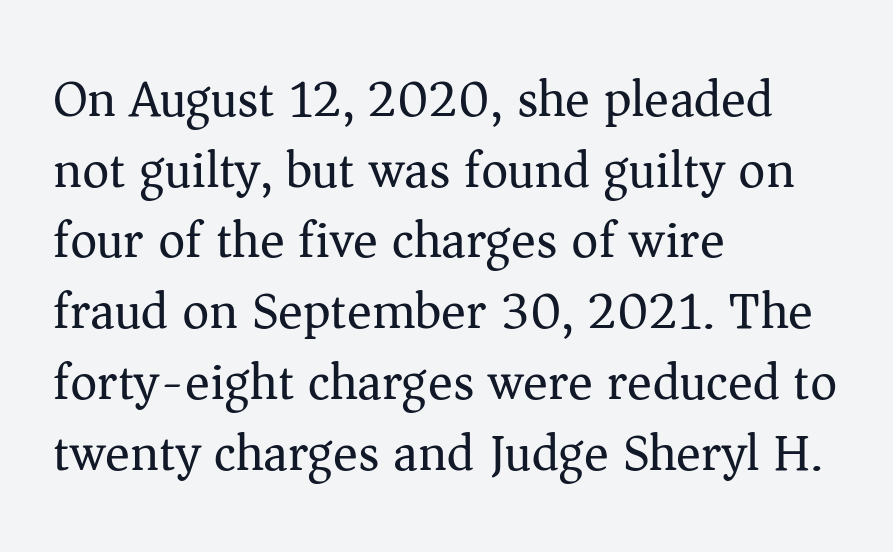
The image shows 52 px regular-weight serif type, upright; set left-aligned, normal line spacing (1.36x), normal letter spacing, not underlined; medium stroke contrast and a medium x-height.
